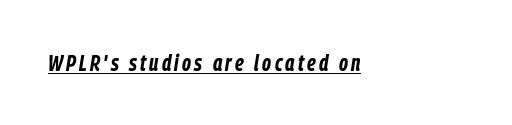
Q: Is the text bold? A: Yes.
Q: Is the text italic (slanted)? A: Yes, it leans right by about 9 degrees.
Q: Is the text underlined? A: Yes.
